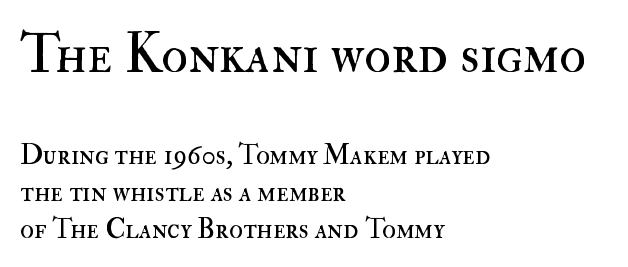
Glyph-to-glyph distance matches everyday printed text. Letters have the restrained weight of plain body copy at most. Visually the block forms a straight wall on the left and a jagged coastline on the right. Character widths vary here, with narrow letters taking less room than wide ones. Check under the words: just untouched page.
